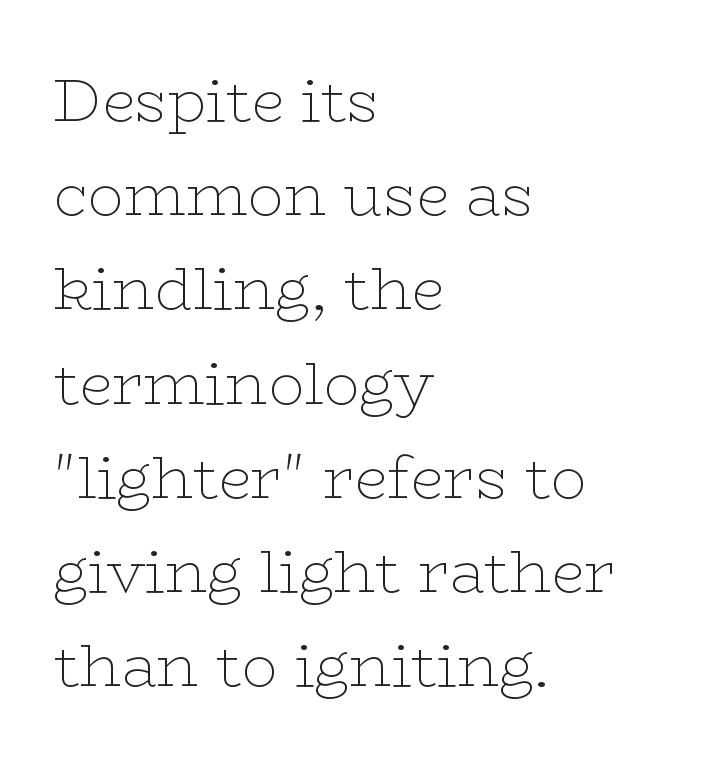
The image shows 60 px thin, wide serif type, upright; set left-aligned, normal line spacing (1.57x), normal letter spacing, not underlined; low stroke contrast and a medium x-height.
